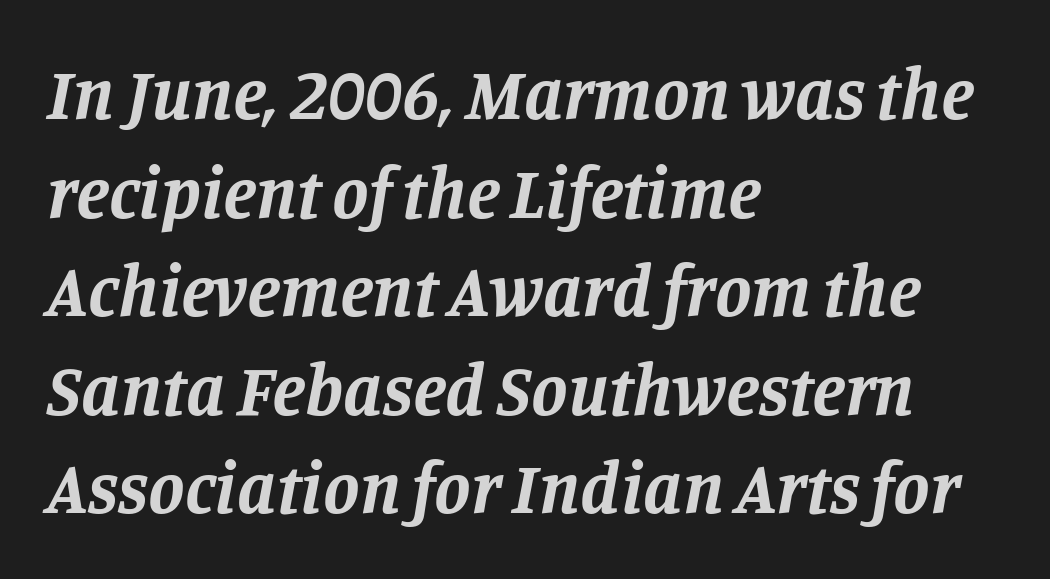
Q: Is the text bold? A: Yes.
Q: Is the text italic (slanted)? A: Yes, it leans right by about 11 degrees.
Q: Is the typeface a serif or a sans-serif typeface? A: Serif.
Q: Is the text underlined? A: No.
Q: How is the paragraph aligned? A: Left-aligned.
Q: Is the spacing between letters normal or unusually wide? A: Normal.
Q: Is the spacing between lines tight, normal or loose? A: Normal.
Q: Width (condensed, normal, or wide)? A: Normal.
Q: Stroke contrast? A: Low.
Q: x-height? A: Large.
Q: Monospaced? A: No.
